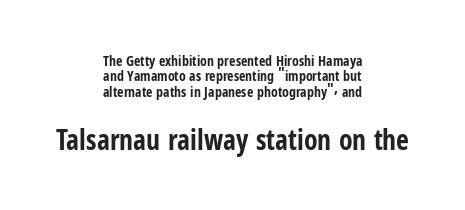
The rendering enlarges the type as you move from the upper chunk to the lower. The lines are quadded center. The lines are packed closely together with very little leading. Rule under the text: the space is simply empty.
